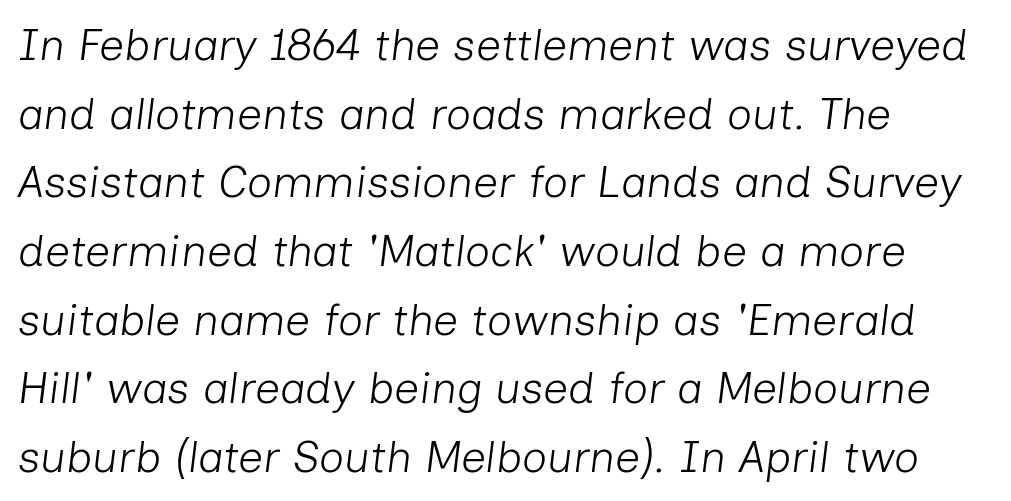
{"italic": "yes", "lean": "right", "slant_degrees": 7, "bold": "no", "weight": "light", "width": "normal", "stroke_contrast": "low", "x_height": "medium", "monospaced": "no", "underline": "no", "align": "left", "line_spacing": "normal", "line_spacing_ratio": 1.56, "letter_spacing": "normal", "letter_spacing_em": 0.0, "glyph_px": 44}
